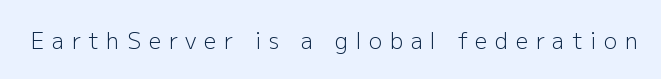
Q: Is the text bold? A: No.
Q: Is the text italic (slanted)? A: No, it is upright.
Q: Is the text underlined? A: No.
Q: Is the spacing between letters normal or unusually wide? A: Unusually wide.
